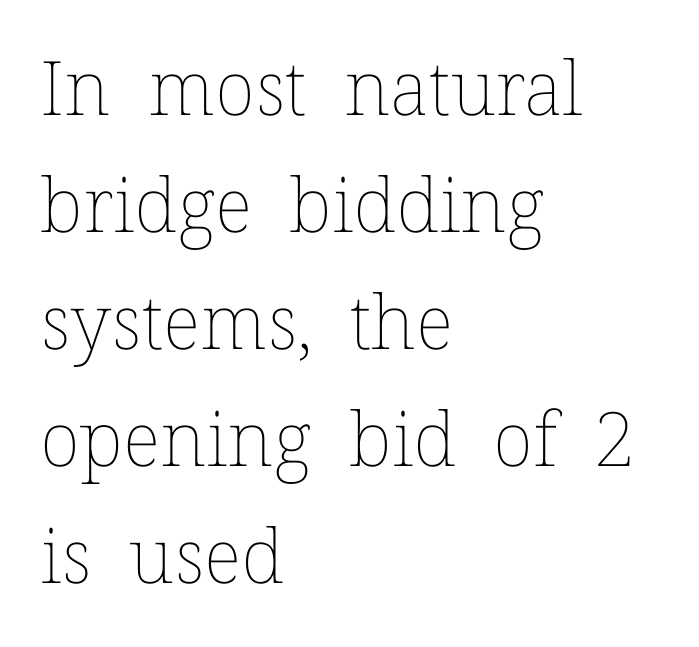
{"italic": "no", "bold": "no", "weight": "thin", "width": "normal", "stroke_contrast": "low", "x_height": "medium", "monospaced": "no", "underline": "no", "align": "left", "line_spacing": "normal", "line_spacing_ratio": 1.56, "letter_spacing": "normal", "letter_spacing_em": 0.0, "glyph_px": 75}
